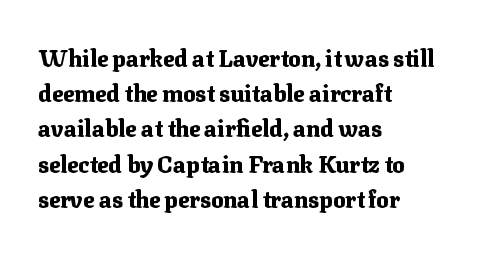
Each new line begins a customary step beneath the previous one. This rendering leaves character spacing at its baseline value. The lettering stays uniformly vertical, giving the passage a roman look. This rendering features lettering with no underline. A student would call this left alignment; a typographer would say flush left, rag right. Is the type bold? Yes — the strokes are clearly thick and heavy.
